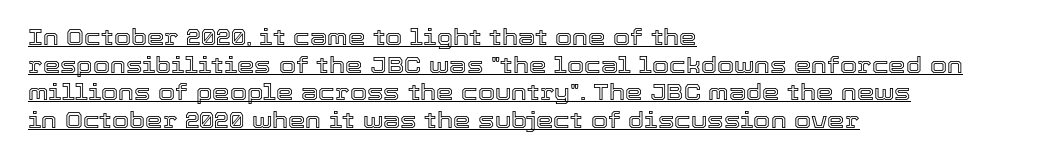
Q: Is the text italic (slanted)? A: No, it is upright.
Q: Is the text underlined? A: Yes.
Q: How is the paragraph aligned? A: Left-aligned.
Q: Is the spacing between letters normal or unusually wide? A: Normal.
Q: Is the spacing between lines tight, normal or loose? A: Normal.
